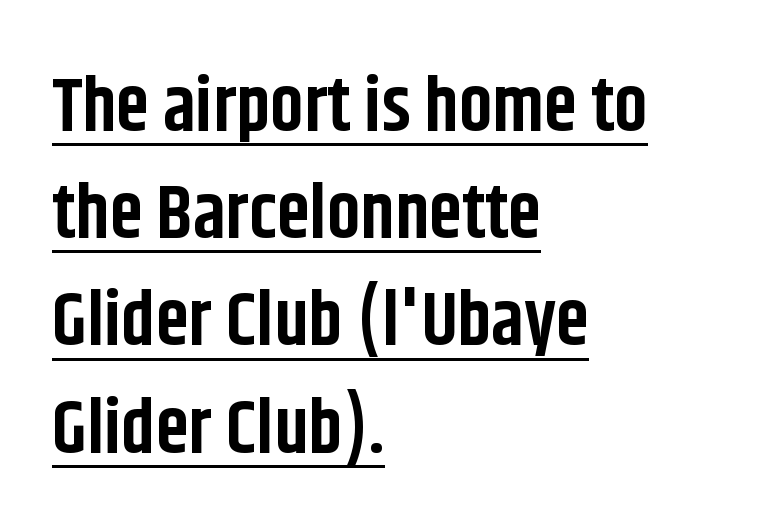
On the weight axis this lands at bold, roughly 700. Characters follow at the spacing the type designer built in. Posture: vertical. Each letter keeps its own natural width here, so spacing adapts to shape.
